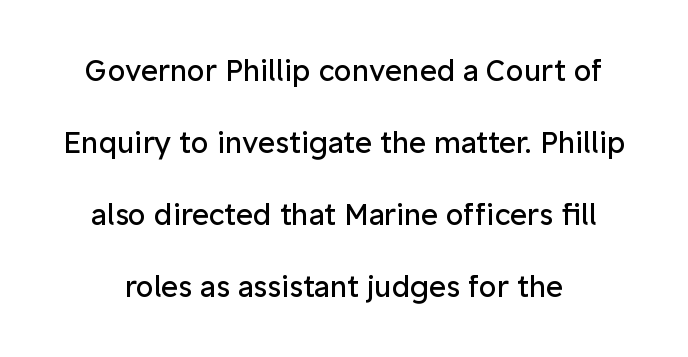
{"serif": "no", "italic": "no", "bold": "no", "weight": "regular", "width": "normal", "stroke_contrast": "low", "x_height": "medium", "monospaced": "no", "underline": "no", "line_spacing": "loose", "line_spacing_ratio": 2.48, "letter_spacing": "normal", "letter_spacing_em": 0.0, "glyph_px": 29}
